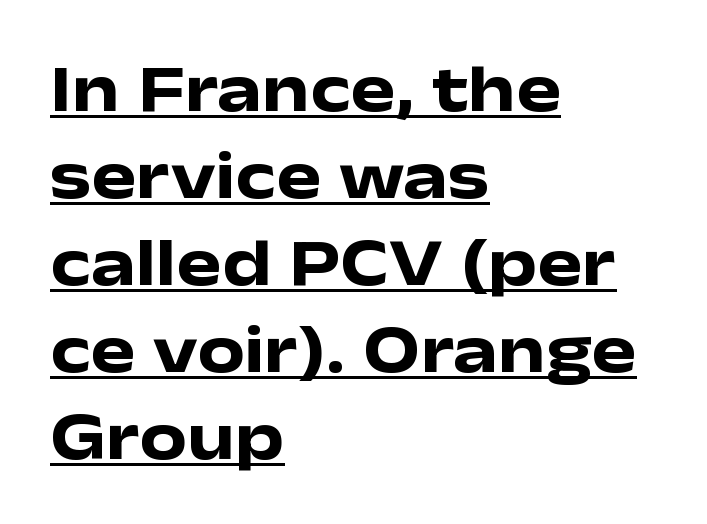
Spacing verdict: proportional, widths tailored to each character. Check where the strokes stop: nothing finishes them off — pure sans. Honestly, the underline is the first thing you notice here. Bold? Absolutely — the strokes are thick and heavy.
